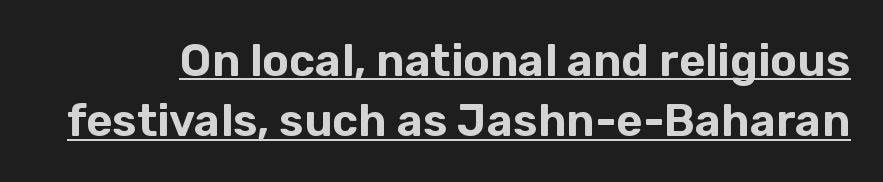
This is underlined copy, the kind a proofreader might mark for attention. The rendering uses natural spacing where letterforms have individual widths. Words appear dense and cohesive because spacing is normal. A typesetter would label this face a sans.
